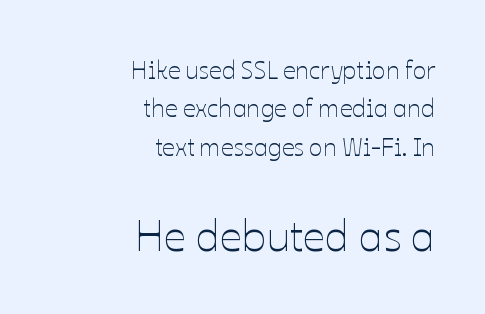
The lines in this sample share a right terminus and differ only in where they begin. Glance below the letters and you will spot only blank space. Reading top to bottom, the characters get bigger at the block break. Quick note: interline space is typical. Weight: in the light-to-regular range.
